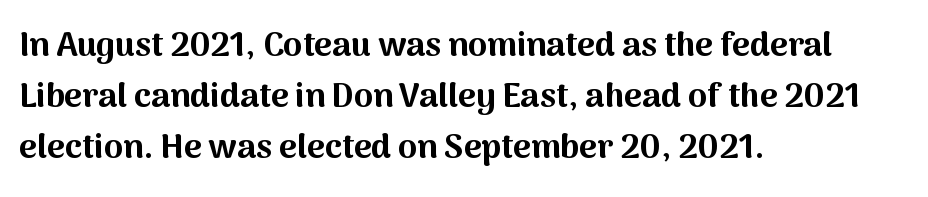
{"serif": "no", "italic": "no", "bold": "yes", "weight": "bold", "width": "normal", "stroke_contrast": "medium", "x_height": "medium", "monospaced": "no", "underline": "no", "align": "left", "line_spacing": "normal", "line_spacing_ratio": 1.5, "letter_spacing": "normal", "letter_spacing_em": 0.0, "glyph_px": 34}
